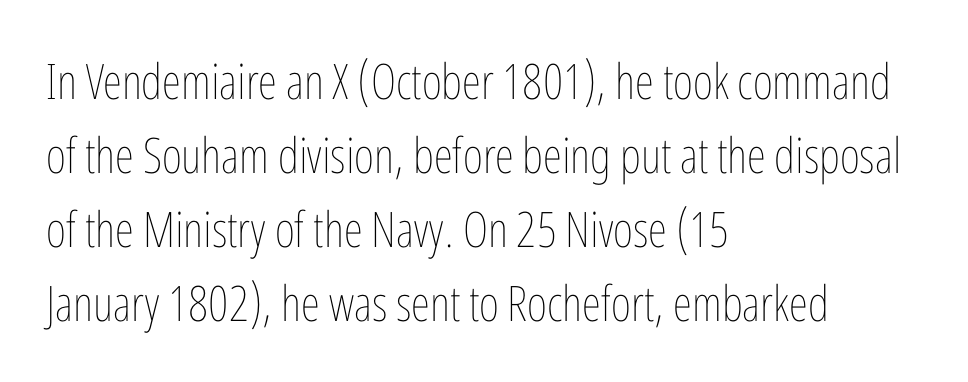
The image shows 49 px thin, condensed type, upright; set left-aligned, normal line spacing (1.51x), normal letter spacing, not underlined; low stroke contrast and a medium x-height.
